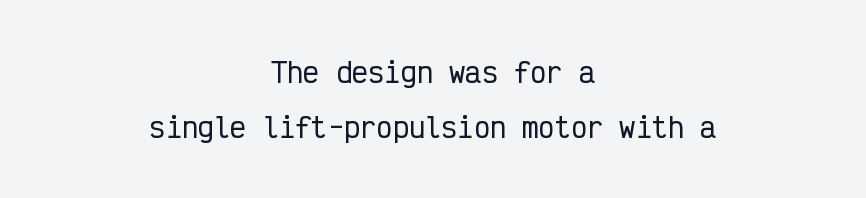
The image shows 27 px text type, upright; set centered, loose line spacing (2.02x), normal letter spacing, not underlined.
